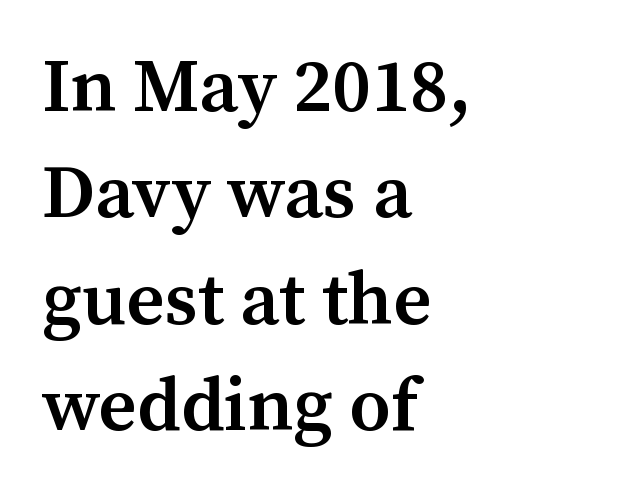
Q: Is the text bold? A: Semi-bold.
Q: Is the text italic (slanted)? A: No, it is upright.
Q: Is the typeface a serif or a sans-serif typeface? A: Serif.
Q: Is the text underlined? A: No.
Q: How is the paragraph aligned? A: Left-aligned.
Q: Is the spacing between letters normal or unusually wide? A: Normal.
Q: Is the spacing between lines tight, normal or loose? A: Normal.
Q: Width (condensed, normal, or wide)? A: Normal.
Q: Stroke contrast? A: Medium.
Q: x-height? A: Medium.
Q: Monospaced? A: No.
